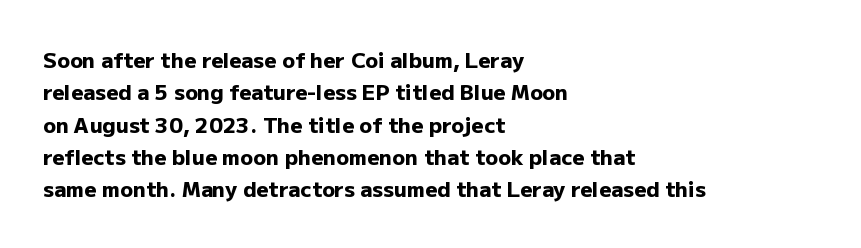
Unlike italic type, these characters show no tilt at all. Line starts are locked; line ends wander. Characters follow at the spacing the type designer built in. On the weight axis this lands at bold, roughly 700. The passage shown is not underscored anywhere.
